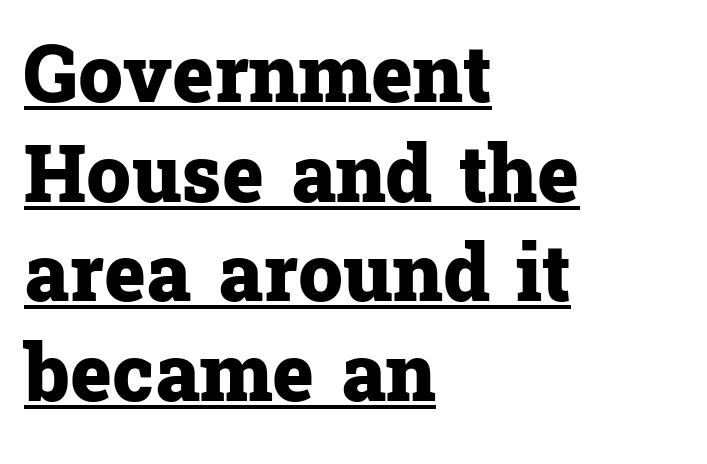
The image shows 79 px heavy serif type, upright; set left-aligned, normal line spacing (1.26x), normal letter spacing, underlined; low stroke contrast and a medium x-height.
